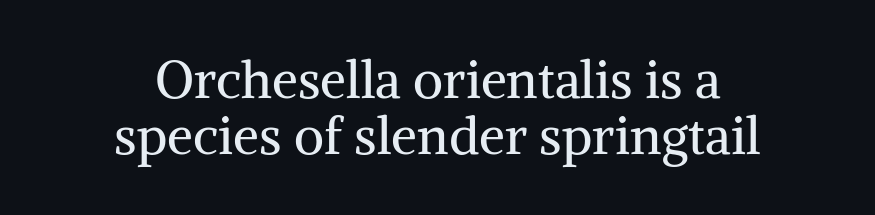
Q: Is the text bold? A: No.
Q: Is the text italic (slanted)? A: No, it is upright.
Q: Is the typeface a serif or a sans-serif typeface? A: Serif.
Q: Is the text underlined? A: No.
Q: How is the paragraph aligned? A: Centered.
Q: Is the spacing between letters normal or unusually wide? A: Normal.
Q: Is the spacing between lines tight, normal or loose? A: Tight.
Q: Width (condensed, normal, or wide)? A: Normal.
Q: Stroke contrast? A: Medium.
Q: x-height? A: Medium.
Q: Monospaced? A: No.
